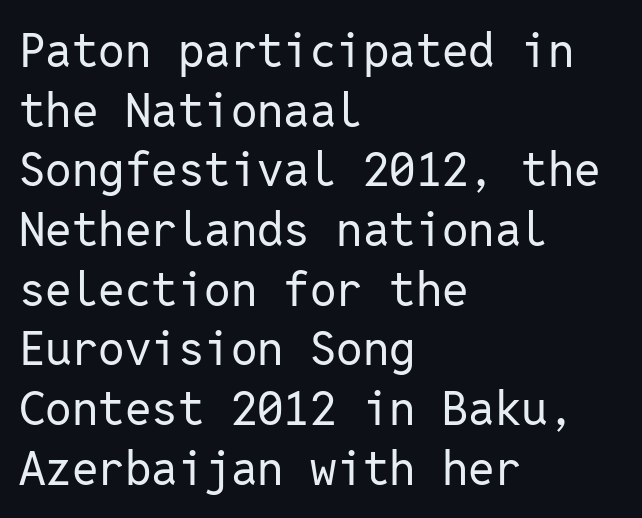
{"serif": "no", "italic": "no", "bold": "no", "weight": "regular", "width": "normal", "stroke_contrast": "low", "x_height": "medium", "monospaced": "yes", "underline": "no", "align": "left", "line_spacing": "normal", "line_spacing_ratio": 1.27, "letter_spacing": "normal", "letter_spacing_em": 0.0, "glyph_px": 47}
